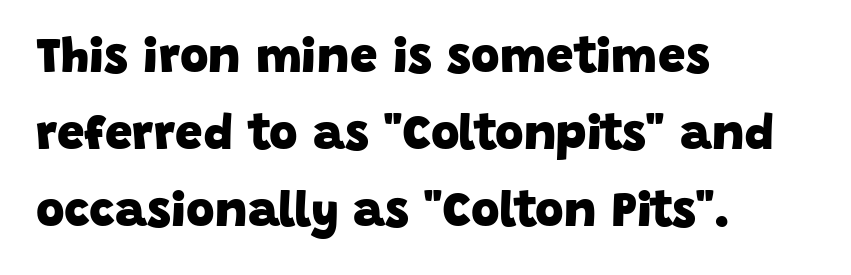
This is sans-serif lettering, the kind often seen on screens and signage. Typographic density is high because the face is bold. Is the block centered? No — it sits flush against the left margin. The specimen omits any rule beneath the text block's lines.
